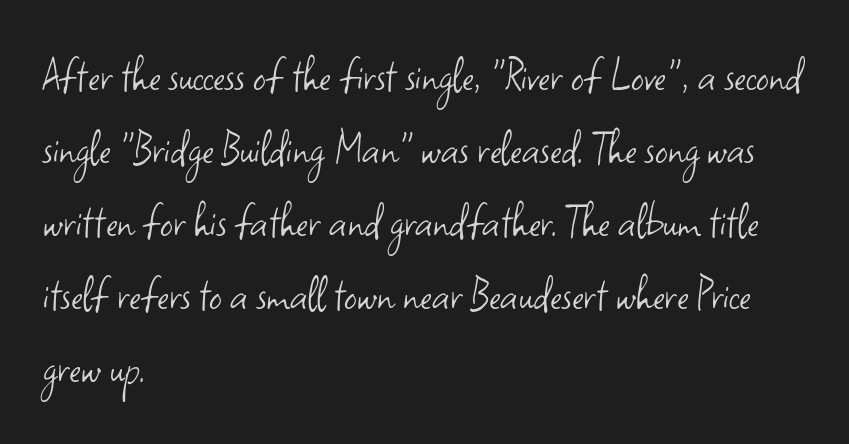
The image shows 50 px light sans-serif type; set left-aligned, normal line spacing (1.46x), normal letter spacing, not underlined; low stroke contrast and a small x-height.
